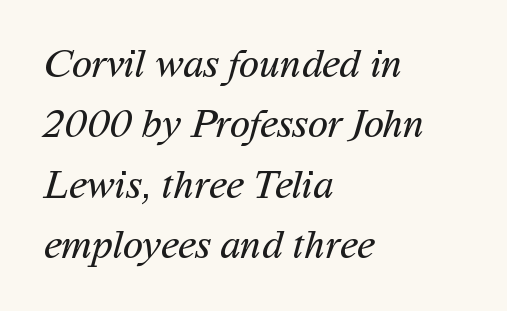
Q: Is the text bold? A: No.
Q: Is the typeface a serif or a sans-serif typeface? A: Sans-serif.
Q: Is the text underlined? A: No.
Q: How is the paragraph aligned? A: Left-aligned.
Q: Is the spacing between letters normal or unusually wide? A: Normal.
Q: Is the spacing between lines tight, normal or loose? A: Normal.
Q: Width (condensed, normal, or wide)? A: Normal.
Q: Stroke contrast? A: Medium.
Q: x-height? A: Medium.
Q: Monospaced? A: No.
